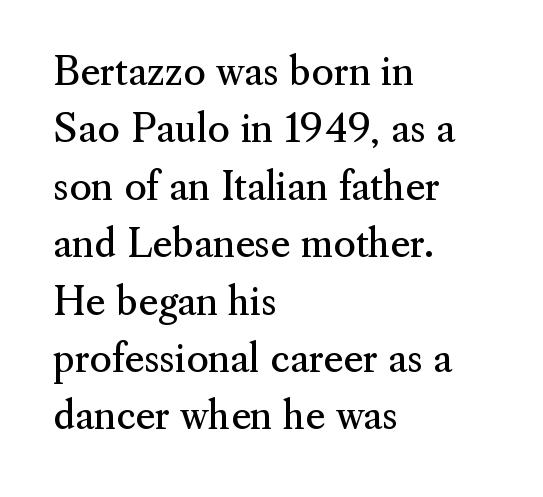
The image shows 38 px regular-weight serif type, upright; set left-aligned, normal line spacing (1.51x), normal letter spacing, not underlined; medium stroke contrast and a small x-height.
